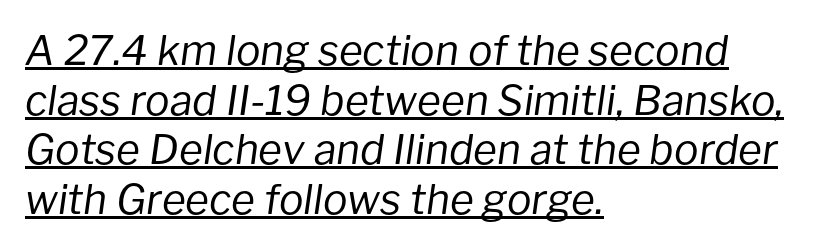
The image shows 41 px regular-weight type, italic (leaning right); set left-aligned, line spacing 1.21x, normal letter spacing, underlined; low stroke contrast and a medium x-height.
